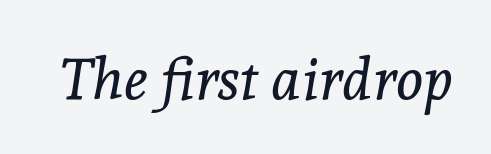
The image shows 58 px regular-weight serif type, italic (leaning right); set normal letter spacing, not underlined; a medium x-height.
